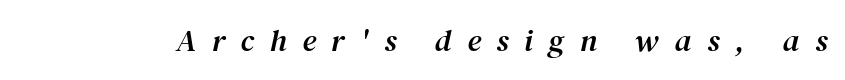
In terms of letterform style, serifs are clearly present. Every character sits at an angle, as italics do. Here the designer chose a conventional face with non-uniform glyph widths. Tracking value appears strongly positive — letters spread wide. The space beneath each line is pristine and unruled.
